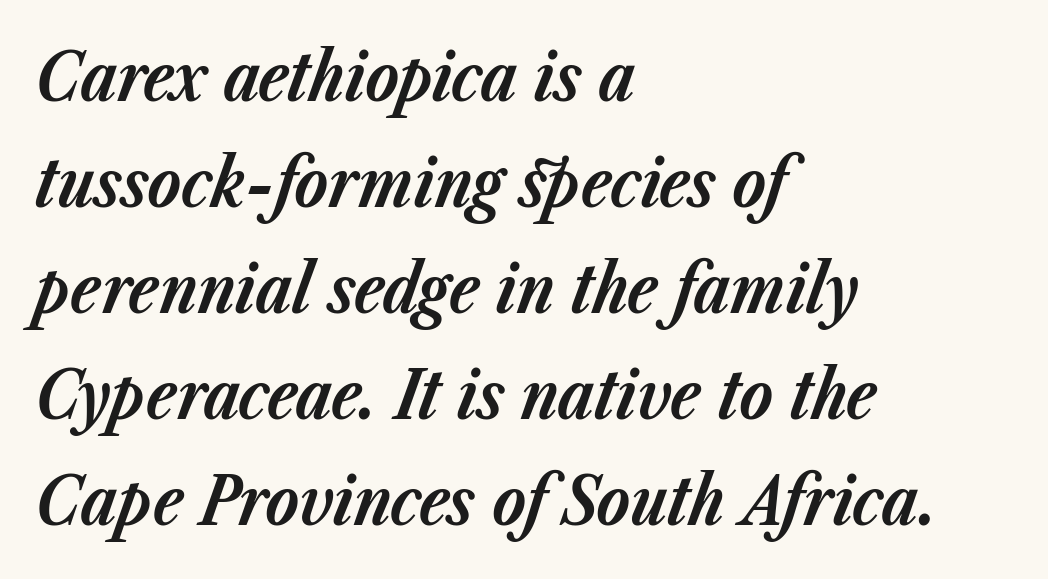
{"italic": "yes", "lean": "right", "slant_degrees": 23, "bold": "yes", "weight": "bold", "width": "normal", "stroke_contrast": "low", "x_height": "medium", "monospaced": "no", "underline": "no", "align": "left", "line_spacing": "normal", "line_spacing_ratio": 1.56, "letter_spacing": "normal", "letter_spacing_em": 0.0, "glyph_px": 68}
